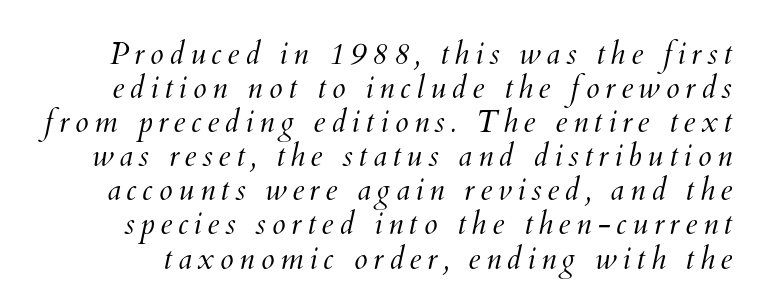
The image shows 31 px light type; set tight line spacing (1.1x), not underlined; medium stroke contrast and a small x-height.
